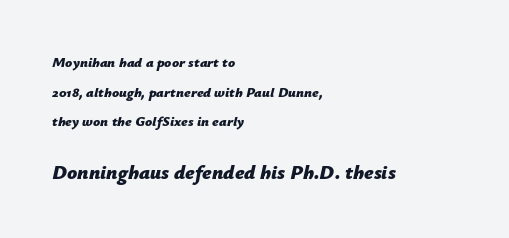
Q: Is the text bold? A: Yes.
Q: Is the text italic (slanted)? A: Yes, it leans right by about 12 degrees.
Q: Is the text underlined? A: No.
Q: How is the paragraph aligned? A: Left-aligned.
Q: Is the spacing between letters normal or unusually wide? A: Normal.
Q: Is the spacing between lines tight, normal or loose? A: Loose.
Q: Which block of text is set in a larger size, the first (top) or the second (bottom)? A: The second (bottom) one.
